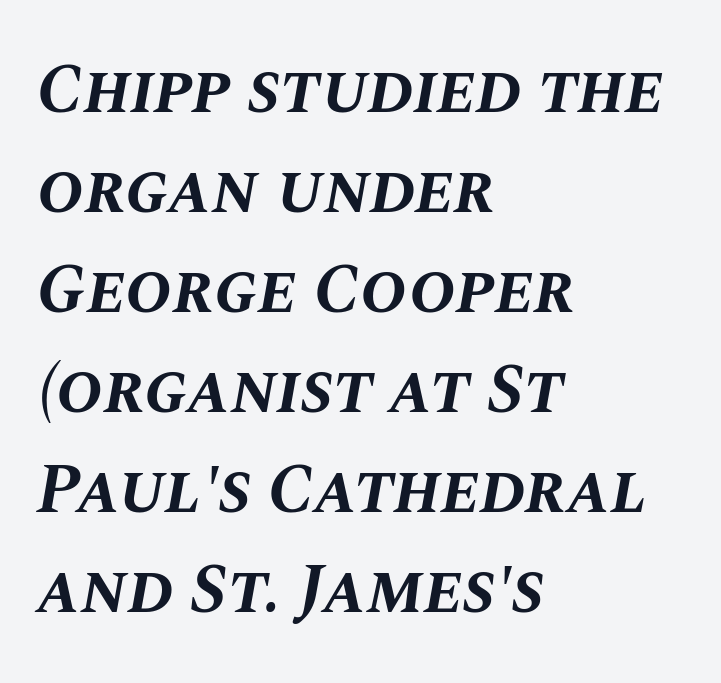
{"italic": "yes", "lean": "right", "slant_degrees": 10, "bold": "yes", "weight": "bold", "width": "normal", "stroke_contrast": "medium", "x_height": "large", "monospaced": "no", "underline": "no", "align": "left", "line_spacing": "normal", "line_spacing_ratio": 1.43, "letter_spacing": "normal", "letter_spacing_em": 0.0, "glyph_px": 70}
